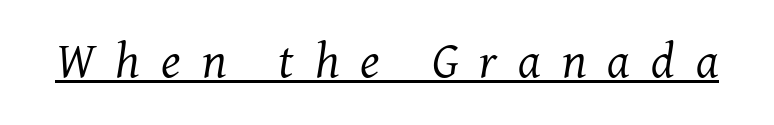
{"serif": "yes", "italic": "yes", "lean": "right", "slant_degrees": 7, "bold": "no", "weight": "regular", "width": "normal", "stroke_contrast": "medium", "x_height": "medium", "monospaced": "no", "underline": "yes", "letter_spacing": "wide", "letter_spacing_em": 0.42, "glyph_px": 50}
